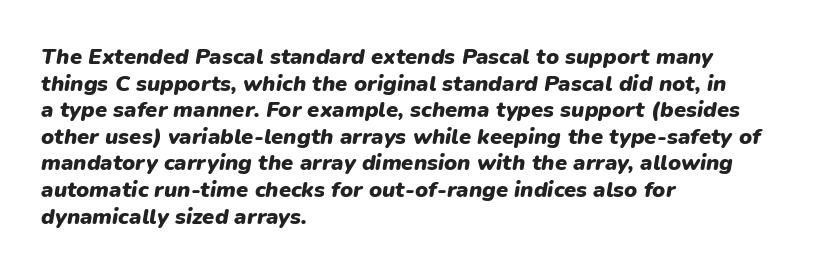
Q: Is the text bold? A: Yes.
Q: Is the text italic (slanted)? A: Yes, it leans right by about 9 degrees.
Q: Is the text underlined? A: No.
Q: How is the paragraph aligned? A: Left-aligned.
Q: Is the spacing between letters normal or unusually wide? A: Normal.
